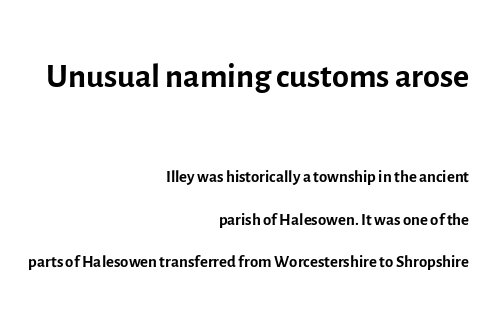
Q: Is the text bold? A: No.
Q: Is the text italic (slanted)? A: No, it is upright.
Q: Is the typeface a serif or a sans-serif typeface? A: Sans-serif.
Q: Is the text underlined? A: No.
Q: How is the paragraph aligned? A: Right-aligned.
Q: Is the spacing between letters normal or unusually wide? A: Normal.
Q: Which block of text is set in a larger size, the first (top) or the second (bottom)? A: The first (top) one.
Q: Width (condensed, normal, or wide)? A: Normal.
Q: x-height? A: Medium.
Q: Monospaced? A: No.
